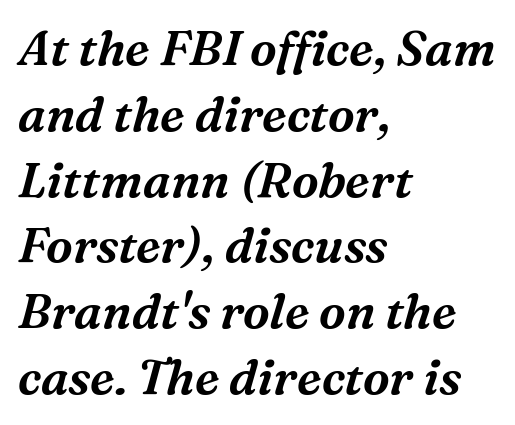
{"serif": "yes", "italic": "yes", "lean": "right", "slant_degrees": 16, "width": "normal", "stroke_contrast": "medium", "x_height": "medium", "monospaced": "no", "underline": "no", "align": "left", "line_spacing": "normal", "line_spacing_ratio": 1.37, "letter_spacing": "normal", "letter_spacing_em": 0.0, "glyph_px": 48}
